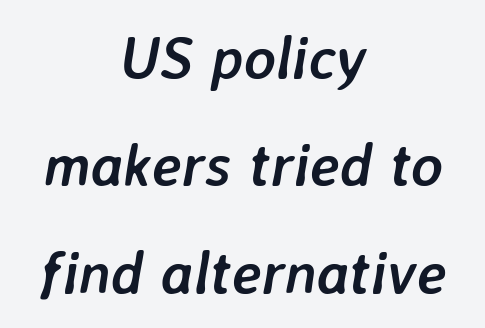
{"italic": "yes", "lean": "right", "slant_degrees": 7, "bold": "yes", "weight": "semibold", "width": "normal", "stroke_contrast": "low", "x_height": "medium", "monospaced": "no", "underline": "no", "align": "center", "line_spacing_ratio": 1.79, "letter_spacing": "normal", "letter_spacing_em": 0.0, "glyph_px": 60}
